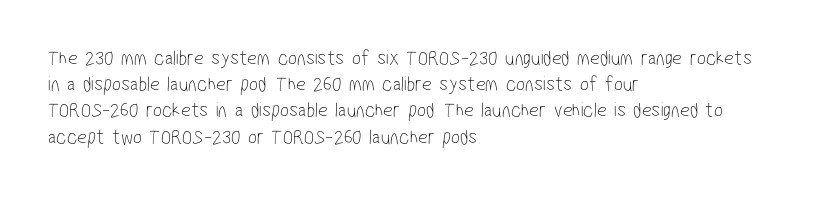
Q: Is the text bold? A: No.
Q: Is the text underlined? A: No.
Q: How is the paragraph aligned? A: Left-aligned.
Q: Is the spacing between letters normal or unusually wide? A: Normal.
Q: Is the spacing between lines tight, normal or loose? A: Normal.
